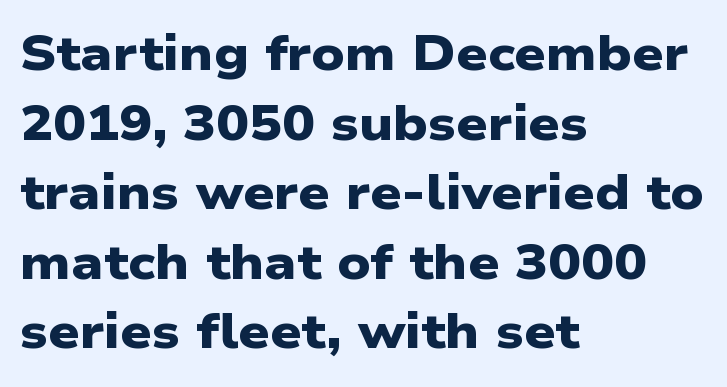
Plain, unruled lines of type. Visually the block forms a straight wall on the left and a jagged coastline on the right. The passage shown is typeset with a sans-serif family. Honestly, the letter spacing is just normal — you wouldn't notice it. The face used here has the dense, thick strokes of a bold.
